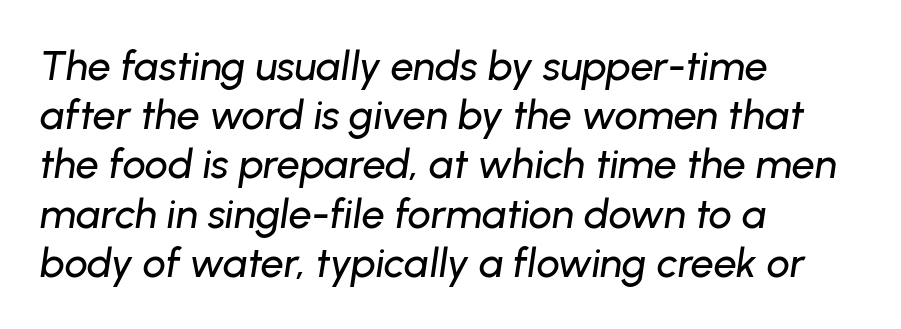
Students, note that the glyphs here touch the page at normal intervals. Beneath every word, the page is bare. The font's italic variant was chosen for this text. The passage shown is typed in a proportional face where columns would drift.
